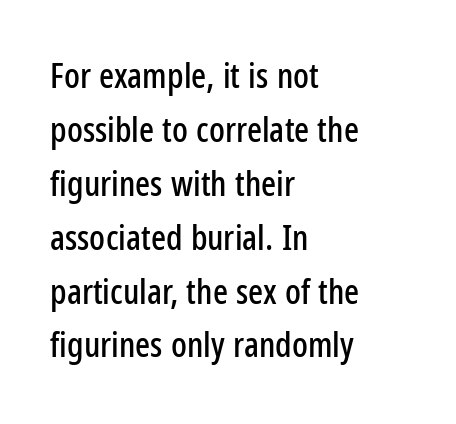
The passage shown stacks its lines at a standard gap. A typesetter would call this zero additional tracking. Does the lettering tilt? It doesn't — this is upright. Casual observation: everything's shoved over to the left. Check where the strokes stop: nothing finishes them off — pure sans.
